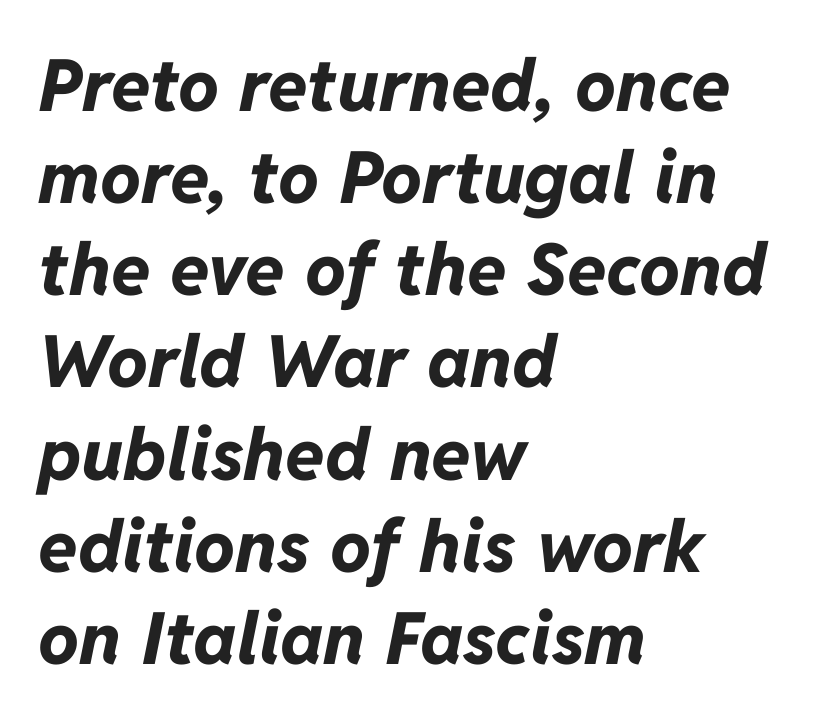
Q: Is the text bold? A: Yes.
Q: Is the text italic (slanted)? A: Yes, it leans right by about 11 degrees.
Q: Is the text underlined? A: No.
Q: How is the paragraph aligned? A: Left-aligned.
Q: Is the spacing between letters normal or unusually wide? A: Normal.
Q: Is the spacing between lines tight, normal or loose? A: Normal.
Q: Width (condensed, normal, or wide)? A: Normal.
Q: Stroke contrast? A: Low.
Q: x-height? A: Medium.
Q: Monospaced? A: No.
